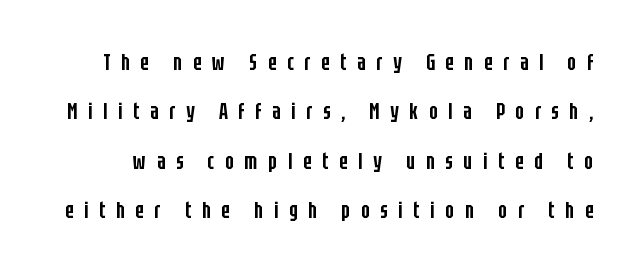
The image shows 23 px text type, upright; set loose line spacing (2.15x), unusually wide letter spacing (+0.46 em), not underlined.
